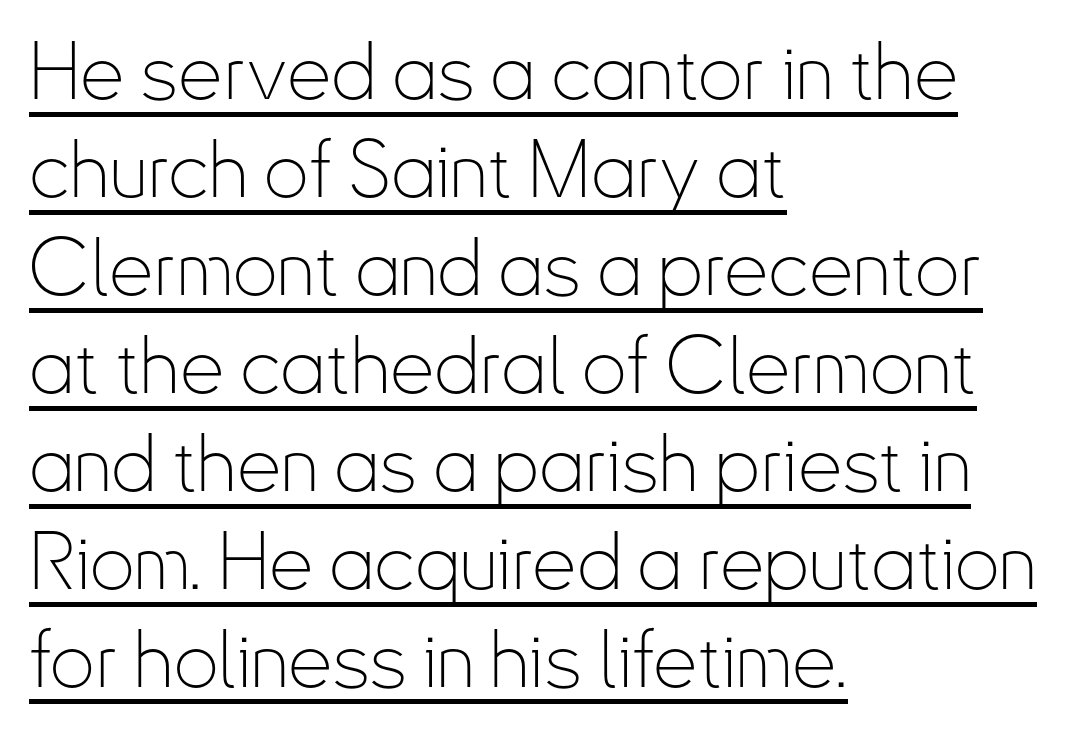
{"serif": "no", "italic": "no", "bold": "no", "weight": "thin", "width": "condensed", "stroke_contrast": "low", "x_height": "small", "monospaced": "no", "underline": "yes", "align": "left", "line_spacing_ratio": 1.24, "letter_spacing": "normal", "letter_spacing_em": 0.0, "glyph_px": 79}
